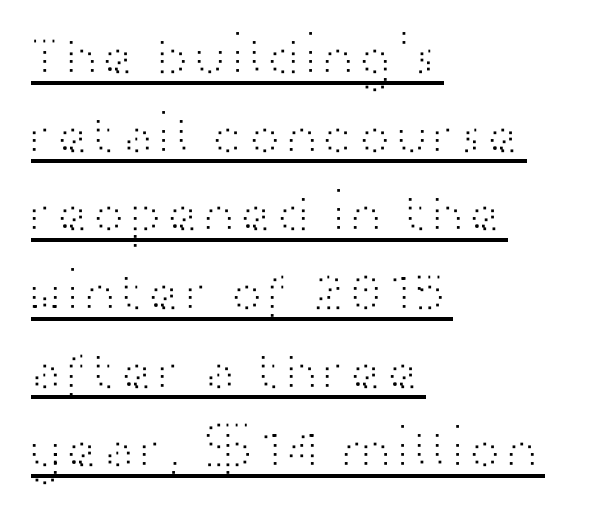
{"serif": "no", "italic": "no", "bold": "no", "weight": "light", "width": "wide", "stroke_contrast": "high", "x_height": "medium", "monospaced": "no", "underline": "yes", "align": "left", "line_spacing": "normal", "line_spacing_ratio": 1.43, "letter_spacing": "normal", "letter_spacing_em": 0.0, "glyph_px": 55}
